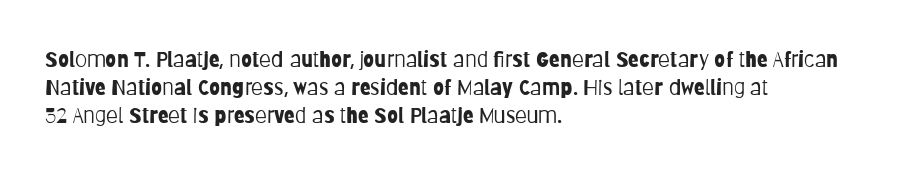
{"italic": "no", "bold": "no", "underline": "no", "align": "left", "line_spacing": "normal", "line_spacing_ratio": 1.28, "letter_spacing": "normal", "letter_spacing_em": 0.0, "glyph_px": 22}
